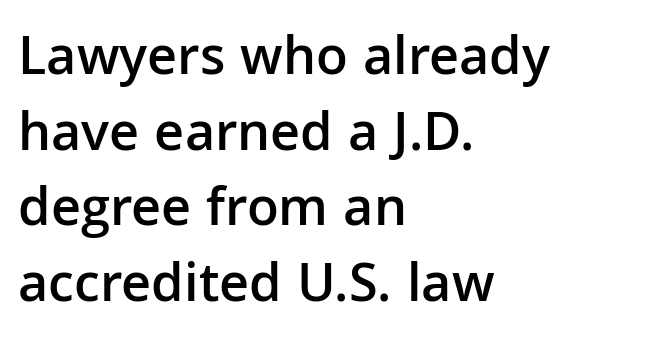
Q: Is the text bold? A: Semi-bold.
Q: Is the text italic (slanted)? A: No, it is upright.
Q: Is the typeface a serif or a sans-serif typeface? A: Sans-serif.
Q: Is the text underlined? A: No.
Q: How is the paragraph aligned? A: Left-aligned.
Q: Is the spacing between letters normal or unusually wide? A: Normal.
Q: Is the spacing between lines tight, normal or loose? A: Normal.
Q: Width (condensed, normal, or wide)? A: Normal.
Q: Stroke contrast? A: Low.
Q: x-height? A: Medium.
Q: Monospaced? A: No.
